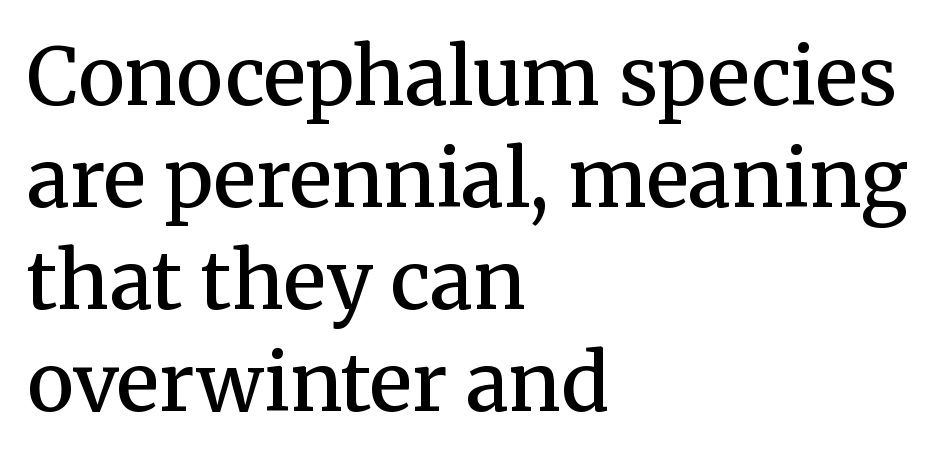
{"serif": "yes", "italic": "no", "bold": "semi", "weight": "semibold", "width": "normal", "stroke_contrast": "medium", "x_height": "medium", "monospaced": "no", "underline": "no", "align": "left", "line_spacing": "normal", "line_spacing_ratio": 1.29, "letter_spacing": "normal", "letter_spacing_em": 0.0, "glyph_px": 79}
